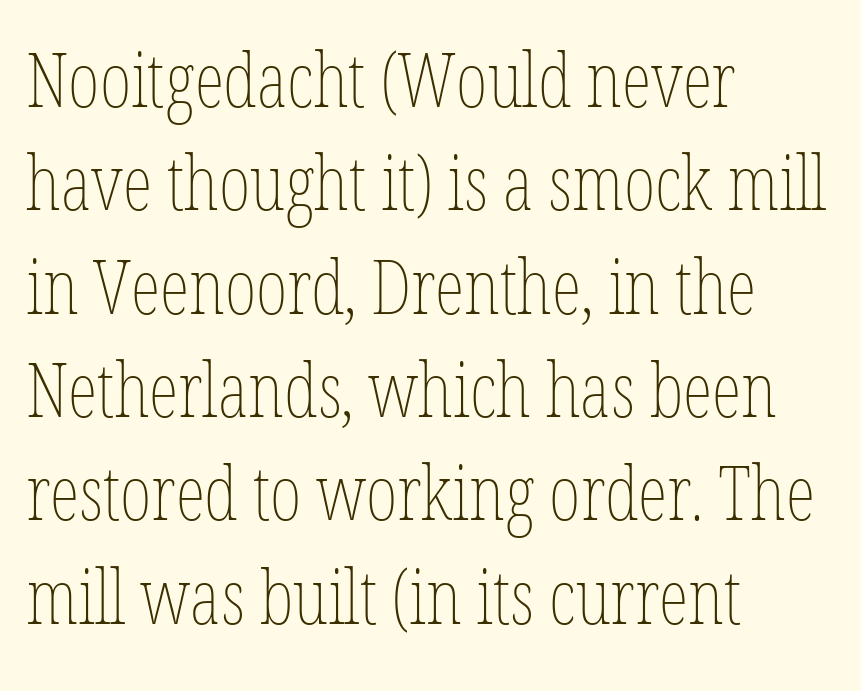
Q: Is the text bold? A: No.
Q: Is the text italic (slanted)? A: No, it is upright.
Q: Is the text underlined? A: No.
Q: How is the paragraph aligned? A: Left-aligned.
Q: Is the spacing between letters normal or unusually wide? A: Normal.
Q: Is the spacing between lines tight, normal or loose? A: Normal.
Q: Width (condensed, normal, or wide)? A: Condensed.
Q: Stroke contrast? A: Low.
Q: x-height? A: Medium.
Q: Monospaced? A: No.
